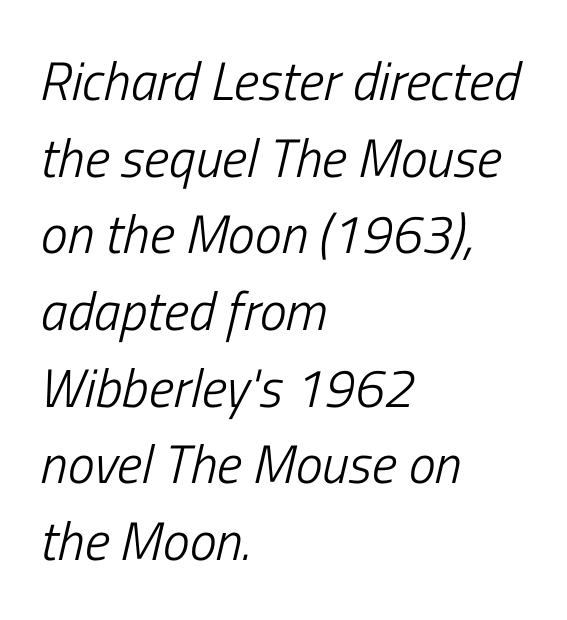
Q: Is the text bold? A: No.
Q: Is the text italic (slanted)? A: Yes, it leans right by about 13 degrees.
Q: Is the text underlined? A: No.
Q: How is the paragraph aligned? A: Left-aligned.
Q: Is the spacing between letters normal or unusually wide? A: Normal.
Q: Is the spacing between lines tight, normal or loose? A: Normal.
Q: Width (condensed, normal, or wide)? A: Condensed.
Q: Stroke contrast? A: Low.
Q: x-height? A: Medium.
Q: Monospaced? A: No.
